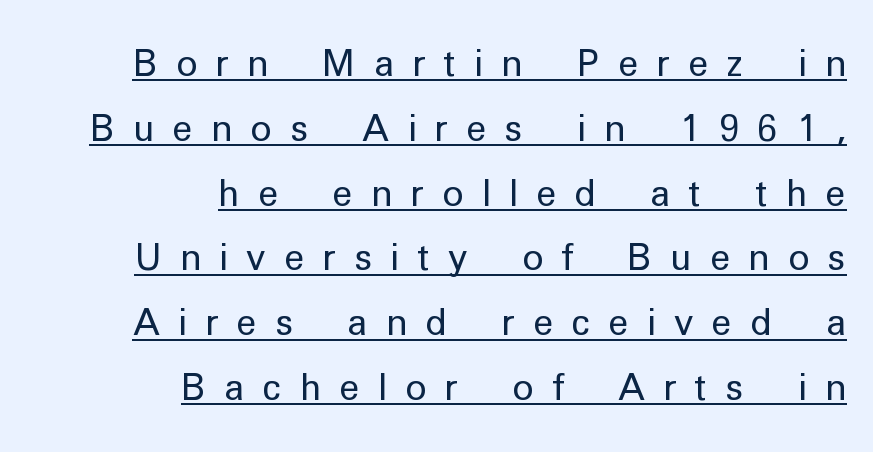
The image shows 36 px regular-weight sans-serif type, upright; set right-aligned, line spacing 1.8x, unusually wide letter spacing (+0.5 em), underlined; low stroke contrast and a medium x-height.
